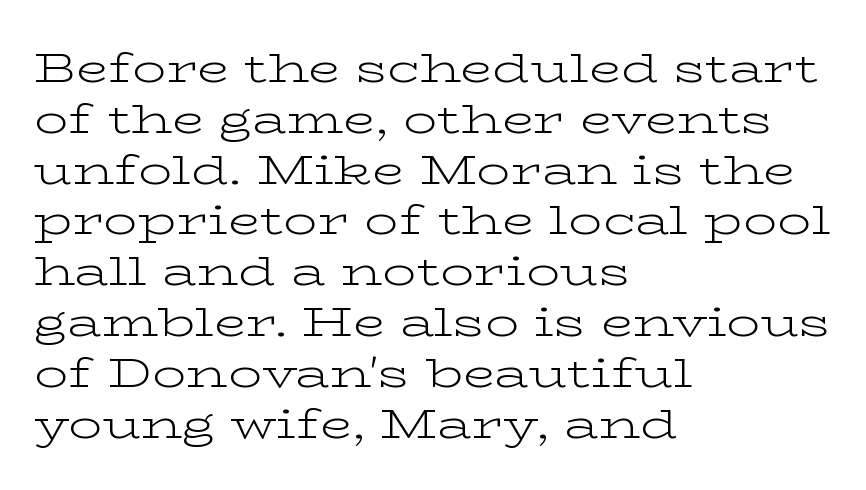
The image shows 42 px light, wide serif type, upright; set left-aligned, line spacing 1.21x, normal letter spacing, not underlined; low stroke contrast and a medium x-height.
